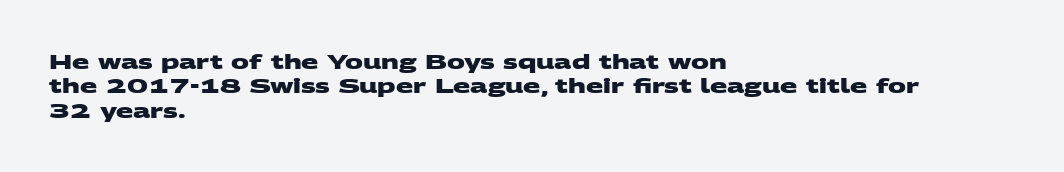
The image shows 20 px bold type; set left-aligned, line spacing 1.22x, normal letter spacing, not underlined.
